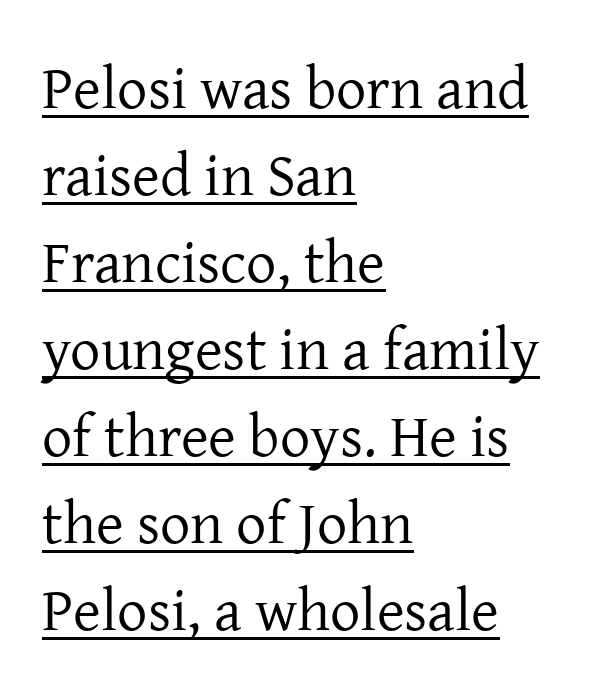
The image shows 60 px regular-weight serif type, upright; set left-aligned, normal line spacing (1.45x), normal letter spacing, underlined; low stroke contrast and a medium x-height.
